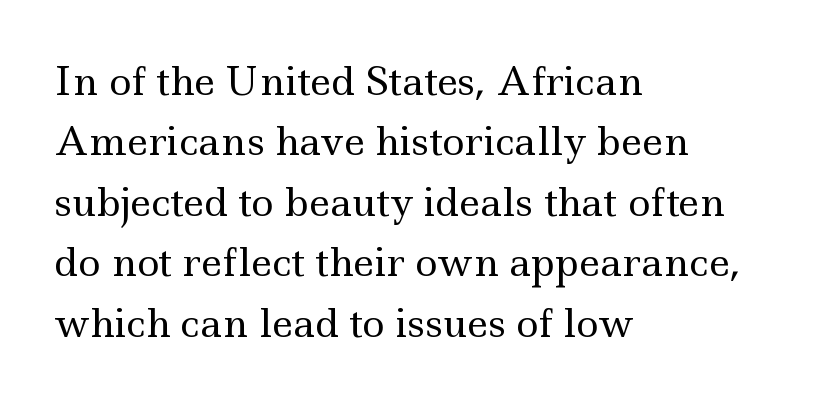
Q: Is the text bold? A: No.
Q: Is the text italic (slanted)? A: No, it is upright.
Q: Is the typeface a serif or a sans-serif typeface? A: Serif.
Q: Is the text underlined? A: No.
Q: How is the paragraph aligned? A: Left-aligned.
Q: Is the spacing between letters normal or unusually wide? A: Normal.
Q: Is the spacing between lines tight, normal or loose? A: Normal.
Q: Width (condensed, normal, or wide)? A: Wide.
Q: x-height? A: Small.
Q: Monospaced? A: No.
